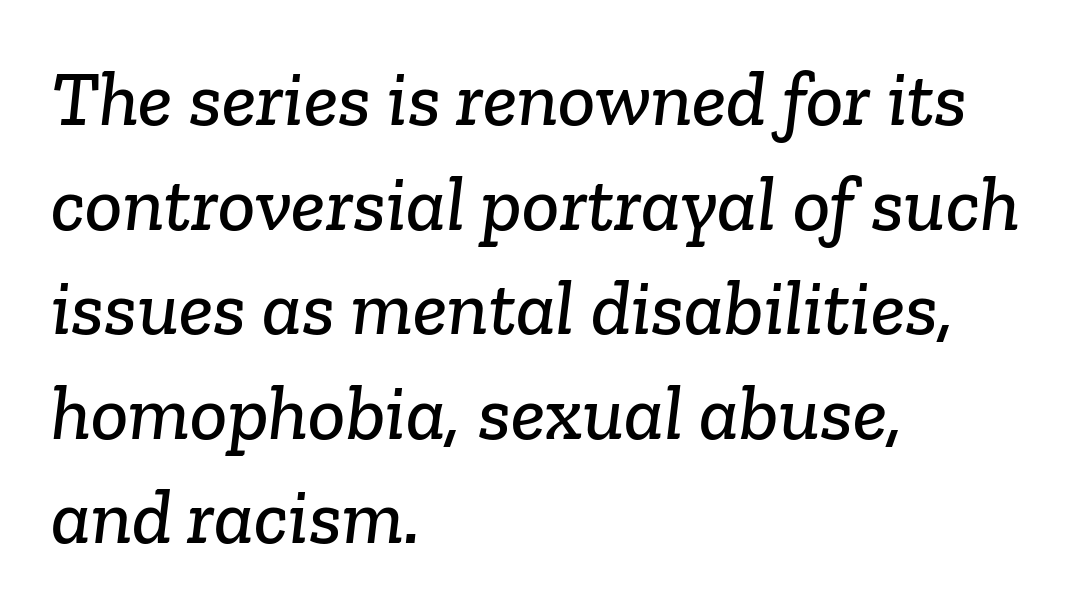
The characters display serif detailing at their extremities. Compared with typical paragraphs, the rows here are spaced about the same. The tracking reads as untouched default to a designer's eye. These lines are rendered in a variable-pitch font. Casual observation: everything's shoved over to the left. Underlining? Definitely not there.
